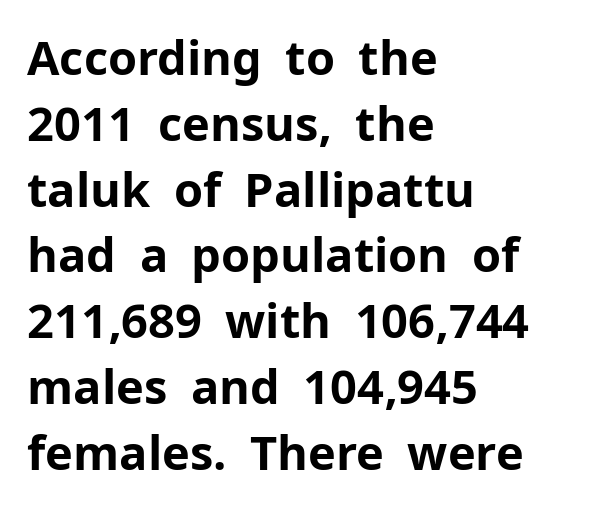
{"serif": "no", "italic": "no", "bold": "yes", "weight": "bold", "width": "normal", "stroke_contrast": "low", "x_height": "medium", "monospaced": "no", "underline": "no", "align": "left", "line_spacing": "normal", "line_spacing_ratio": 1.4, "letter_spacing": "normal", "letter_spacing_em": 0.0, "glyph_px": 47}
